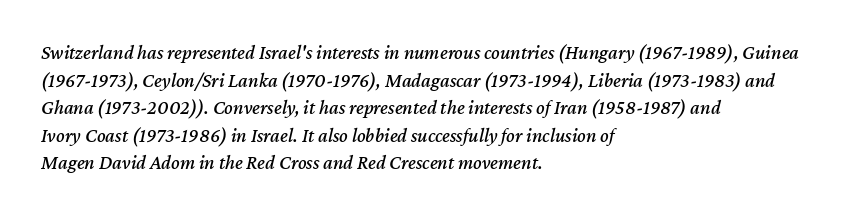
{"italic": "yes", "lean": "right", "slant_degrees": 12, "underline": "no", "align": "left", "line_spacing": "normal", "line_spacing_ratio": 1.38, "letter_spacing": "normal", "letter_spacing_em": 0.0, "glyph_px": 20}
